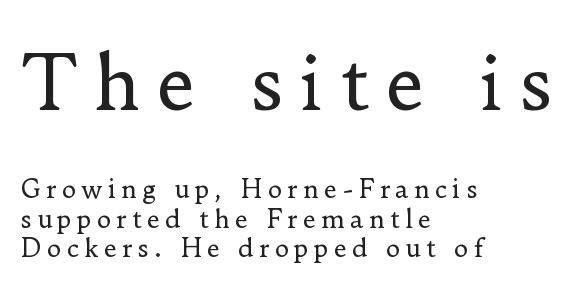
{"serif": "yes", "italic": "no", "bold": "no", "weight": "regular", "width": "normal", "stroke_contrast": "low", "x_height": "small", "monospaced": "no", "underline": "no", "align": "left", "line_spacing_ratio": 1.18, "letter_spacing": "wide", "letter_spacing_em": 0.2, "larger_block": "first", "size_ratio": 3.0, "glyph_px": 75}
